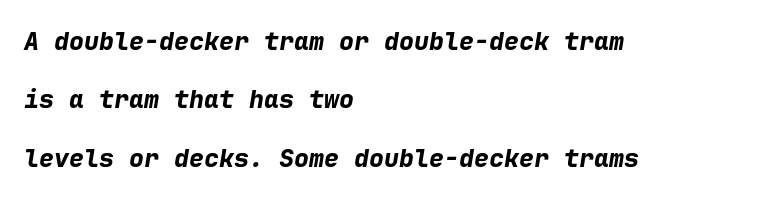
{"italic": "yes", "lean": "right", "slant_degrees": 9, "bold": "yes", "underline": "no", "align": "left", "line_spacing": "loose", "line_spacing_ratio": 2.34, "letter_spacing": "normal", "letter_spacing_em": 0.0, "glyph_px": 25}
